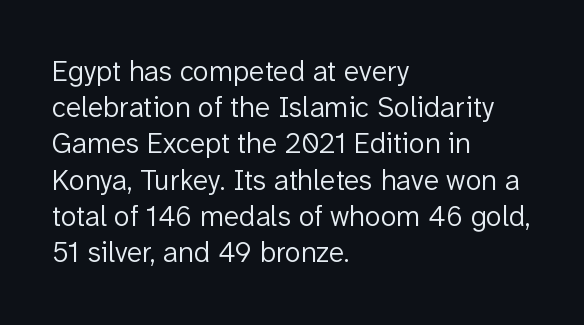
Q: Is the text bold? A: No.
Q: Is the text italic (slanted)? A: No, it is upright.
Q: Is the typeface a serif or a sans-serif typeface? A: Sans-serif.
Q: Is the text underlined? A: No.
Q: How is the paragraph aligned? A: Left-aligned.
Q: Is the spacing between letters normal or unusually wide? A: Normal.
Q: Is the spacing between lines tight, normal or loose? A: Normal.
Q: Width (condensed, normal, or wide)? A: Normal.
Q: Stroke contrast? A: Low.
Q: x-height? A: Medium.
Q: Monospaced? A: No.
